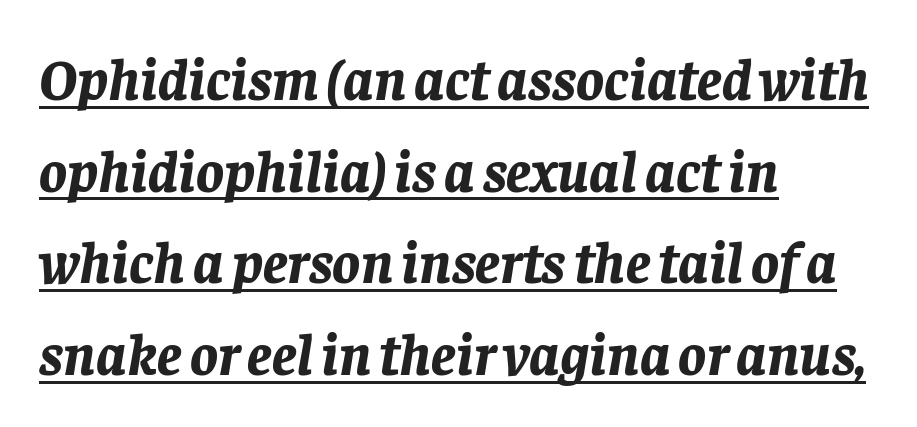
You can see a thin bar hugging the bottom of the glyphs. This sample uses an oblique cut, with every glyph tilted off the vertical. Students, observe: this is what conventionally led text looks like. The lines are quadded left. Think of a printed novel: that variable character pitch is what you see here. Inter-character spacing is left at the font's built-in metrics.
